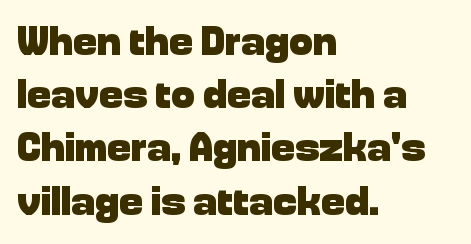
Q: Is the text bold? A: Yes.
Q: Is the text italic (slanted)? A: No, it is upright.
Q: Is the typeface a serif or a sans-serif typeface? A: Sans-serif.
Q: Is the text underlined? A: No.
Q: How is the paragraph aligned? A: Left-aligned.
Q: Is the spacing between letters normal or unusually wide? A: Normal.
Q: Is the spacing between lines tight, normal or loose? A: Normal.
Q: Width (condensed, normal, or wide)? A: Normal.
Q: Stroke contrast? A: Low.
Q: x-height? A: Medium.
Q: Monospaced? A: No.
